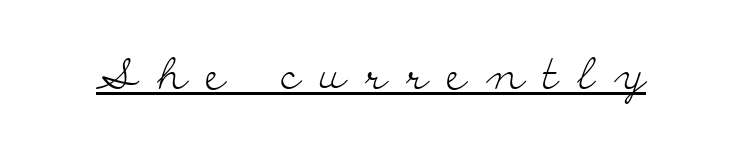
{"serif": "yes", "bold": "no", "weight": "light", "width": "wide", "stroke_contrast": "low", "x_height": "small", "monospaced": "no", "underline": "yes", "letter_spacing": "wide", "letter_spacing_em": 0.46, "glyph_px": 42}
